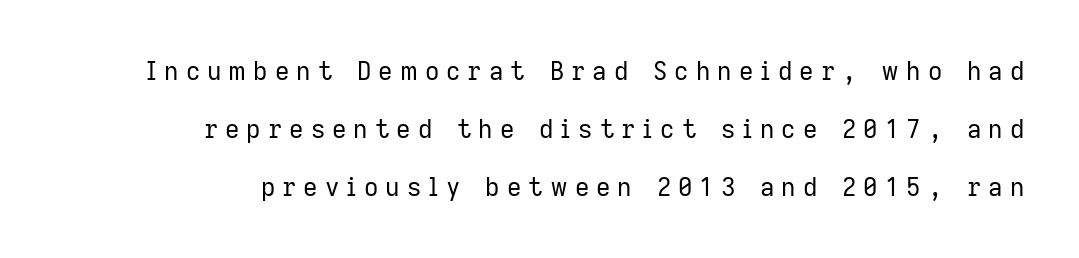
{"italic": "no", "bold": "no", "underline": "no", "align": "right", "line_spacing": "loose", "line_spacing_ratio": 2.32, "letter_spacing": "wide", "letter_spacing_em": 0.28, "glyph_px": 25}
